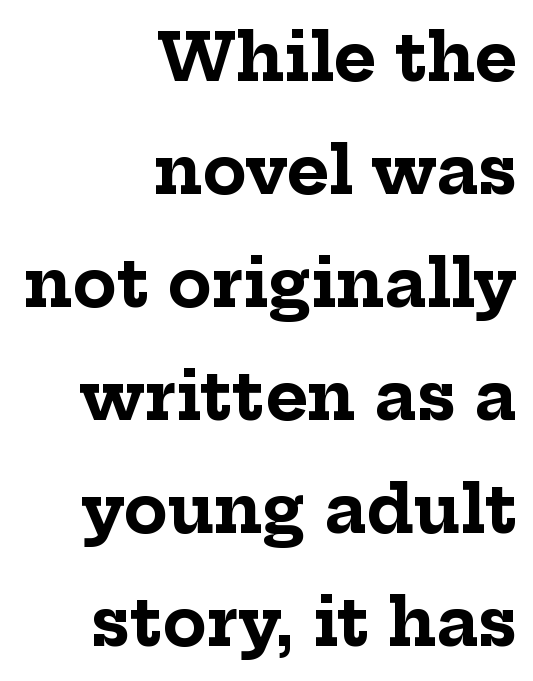
The image shows 65 px bold serif type, upright; set right-aligned, line spacing 1.74x, normal letter spacing, not underlined; low stroke contrast and a medium x-height.
